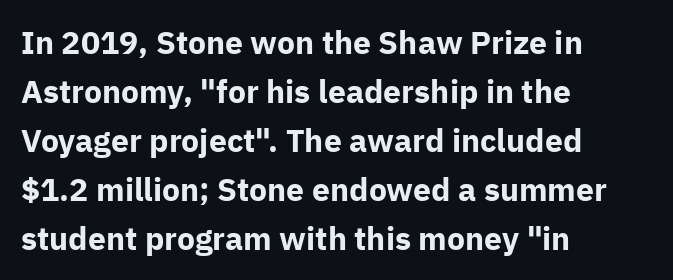
The image shows 32 px bold sans-serif type, upright; set left-aligned, normal line spacing (1.53x), normal letter spacing, not underlined; low stroke contrast and a medium x-height.
